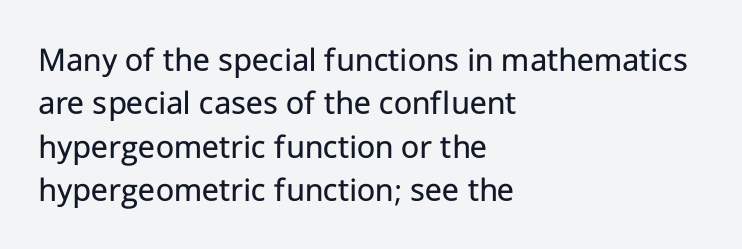
The line texture is even and compact thanks to regular tracking. Notice how the stems are strictly vertical — no italics here. Note: no serifs on the glyphs. Spacing verdict: proportional, widths tailored to each character. Has an underline been added? It has not. The text block is weighted toward the left margin, trailing off unevenly rightward.
